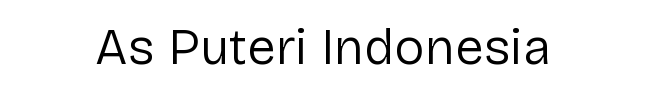
{"serif": "no", "italic": "no", "bold": "no", "weight": "regular", "width": "normal", "stroke_contrast": "low", "x_height": "medium", "monospaced": "no", "underline": "no", "align": "center", "letter_spacing": "normal", "letter_spacing_em": 0.0, "glyph_px": 51}
